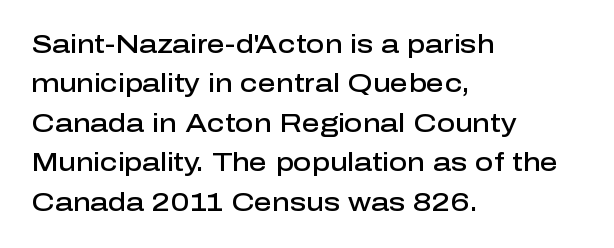
{"italic": "no", "bold": "semi", "underline": "no", "align": "left", "line_spacing": "normal", "line_spacing_ratio": 1.58, "letter_spacing": "normal", "letter_spacing_em": 0.0, "glyph_px": 25}
